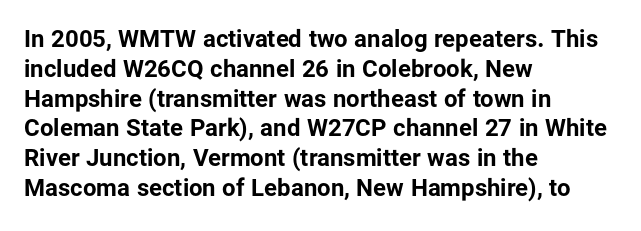
Q: Is the text bold? A: Yes.
Q: Is the text italic (slanted)? A: No, it is upright.
Q: Is the text underlined? A: No.
Q: How is the paragraph aligned? A: Left-aligned.
Q: Is the spacing between letters normal or unusually wide? A: Normal.
